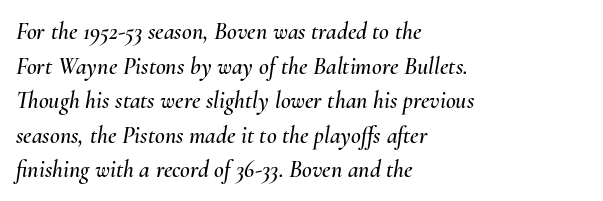
Q: Is the text italic (slanted)? A: Yes, it leans right by about 10 degrees.
Q: Is the text underlined? A: No.
Q: How is the paragraph aligned? A: Left-aligned.
Q: Is the spacing between letters normal or unusually wide? A: Normal.
Q: Is the spacing between lines tight, normal or loose? A: Normal.
